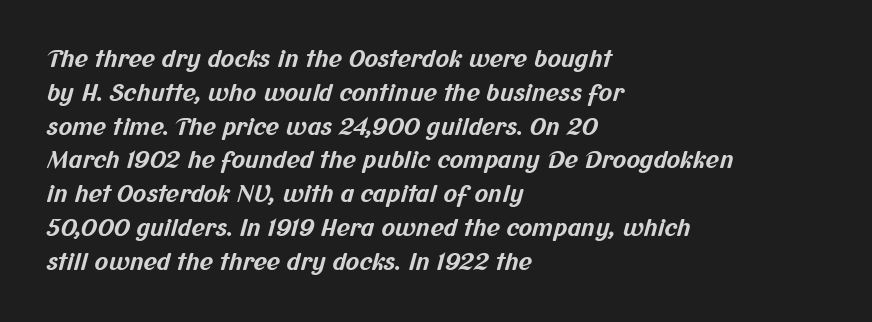
The image shows 23 px bold type; set left-aligned, normal line spacing (1.47x), normal letter spacing, not underlined.
